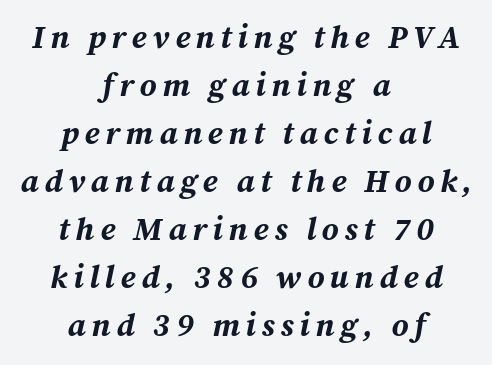
This is heavy type, rendered in bold. You could not count columns in this text — the font is proportionally spaced. Plain, unruled lines of type. Yep, that's italic — everything's leaning. If you folded the block vertically in half, each line would mirror itself in length.
